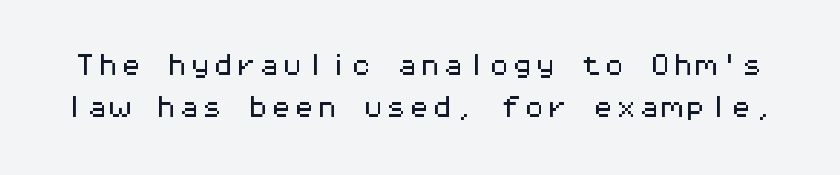
{"italic": "no", "underline": "no", "line_spacing_ratio": 1.84, "letter_spacing": "normal", "letter_spacing_em": 0.0, "glyph_px": 23}
